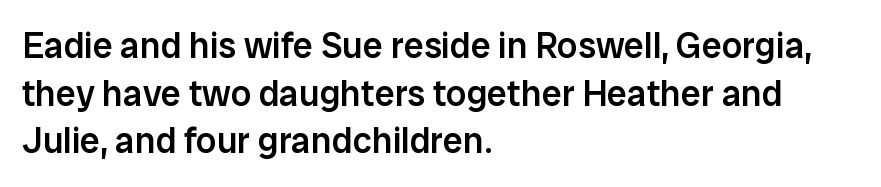
{"serif": "no", "italic": "no", "bold": "semi", "weight": "semibold", "width": "normal", "stroke_contrast": "low", "x_height": "medium", "monospaced": "no", "underline": "no", "align": "left", "line_spacing": "normal", "line_spacing_ratio": 1.32, "letter_spacing": "normal", "letter_spacing_em": 0.0, "glyph_px": 36}
